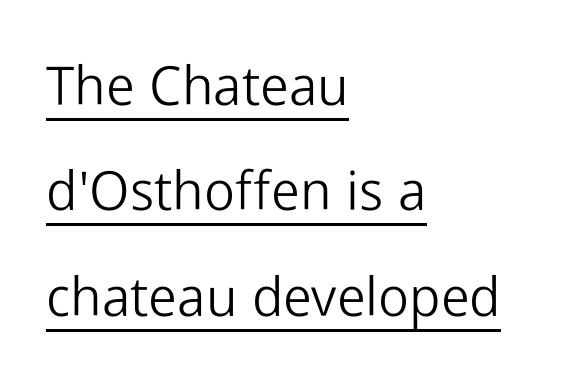
{"serif": "no", "italic": "no", "bold": "no", "weight": "light", "width": "normal", "stroke_contrast": "low", "x_height": "medium", "monospaced": "no", "underline": "yes", "align": "left", "line_spacing": "loose", "line_spacing_ratio": 1.95, "letter_spacing": "normal", "letter_spacing_em": 0.0, "glyph_px": 54}
